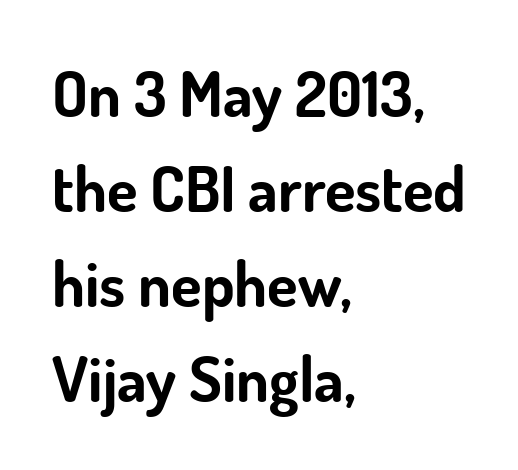
The compositor pushed each line to the left boundary. Spacing verdict: proportional, widths tailored to each character. Letterform terminals end flat and unadorned throughout the passage. Honestly, the letter spacing is just normal — you wouldn't notice it. Students, observe: this is what conventionally led text looks like. Only glyphs here, with clear space below each row.
